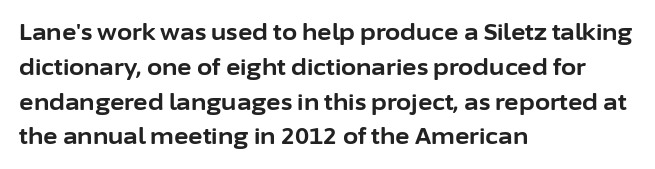
Q: Is the text bold? A: Yes.
Q: Is the text italic (slanted)? A: No, it is upright.
Q: Is the text underlined? A: No.
Q: How is the paragraph aligned? A: Left-aligned.
Q: Is the spacing between letters normal or unusually wide? A: Normal.
Q: Is the spacing between lines tight, normal or loose? A: Normal.
